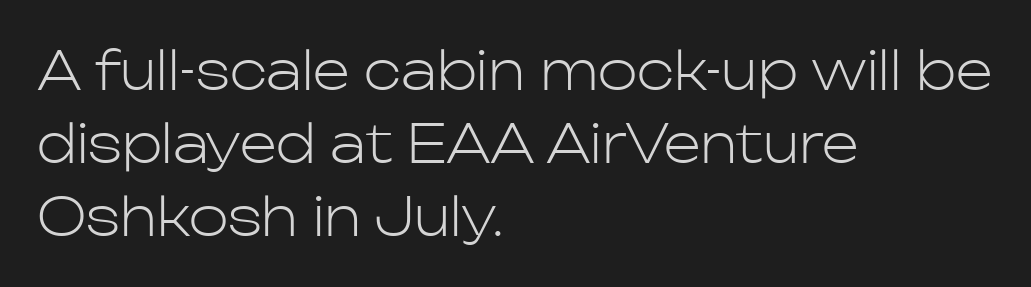
Teacher's note: observe the even left margin — that is flush-left alignment. Any mark beneath the type? The region is blank. This rendering leaves character spacing at its baseline value. Serifs: no, the terminals of the letterforms are clean. Note the varied advance widths — an 'i' is clearly narrower than an 'm'. Vertical stems look standard width or narrower in stroke.
